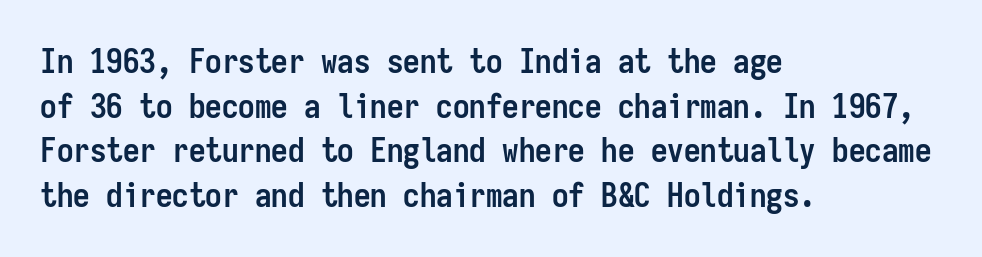
The image shows 33 px semibold, condensed sans-serif type, upright, monospaced; set left-aligned, normal line spacing (1.35x), normal letter spacing, not underlined; low stroke contrast and a medium x-height.
